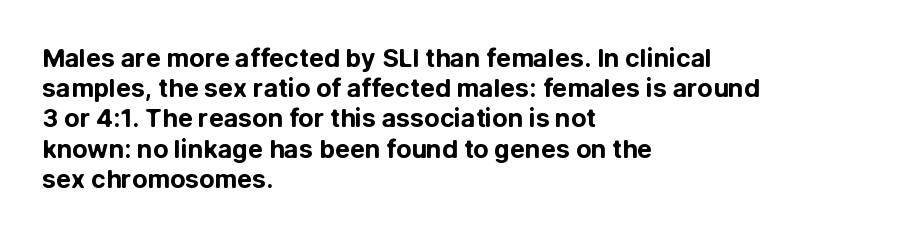
Q: Is the text bold? A: Yes.
Q: Is the text italic (slanted)? A: No, it is upright.
Q: Is the text underlined? A: No.
Q: How is the paragraph aligned? A: Left-aligned.
Q: Is the spacing between letters normal or unusually wide? A: Normal.
